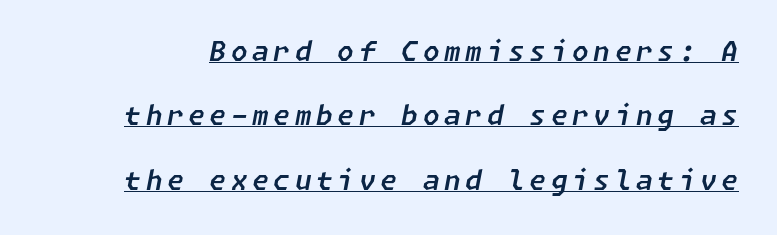
{"italic": "yes", "lean": "right", "slant_degrees": 11, "underline": "yes", "line_spacing": "loose", "line_spacing_ratio": 2.38, "glyph_px": 27}
